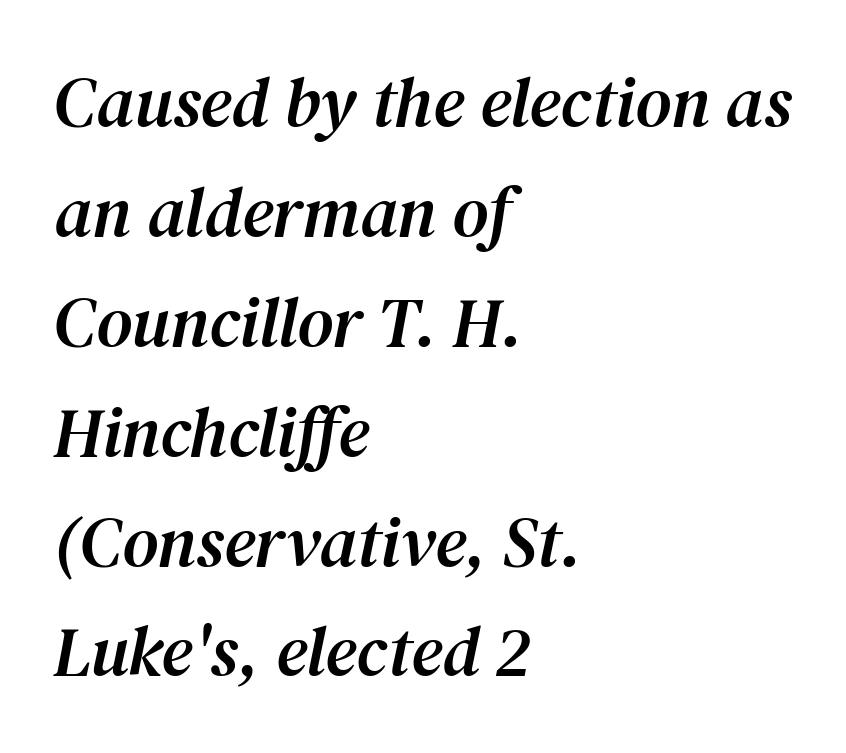
The image shows 70 px serif type, italic (leaning right); set left-aligned, normal line spacing (1.57x), normal letter spacing, not underlined; medium stroke contrast and a medium x-height.
